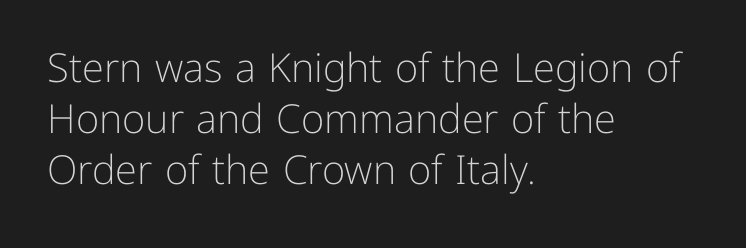
The image shows 40 px light sans-serif type, upright; set left-aligned, normal line spacing (1.28x), normal letter spacing, not underlined; low stroke contrast and a medium x-height.
